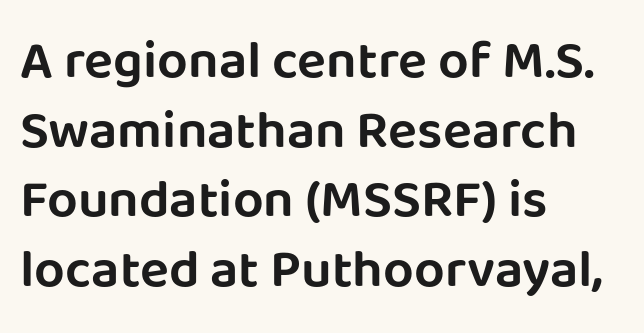
The image shows 54 px sans-serif type, upright; set left-aligned, normal line spacing (1.29x), normal letter spacing, not underlined; low stroke contrast and a large x-height.
